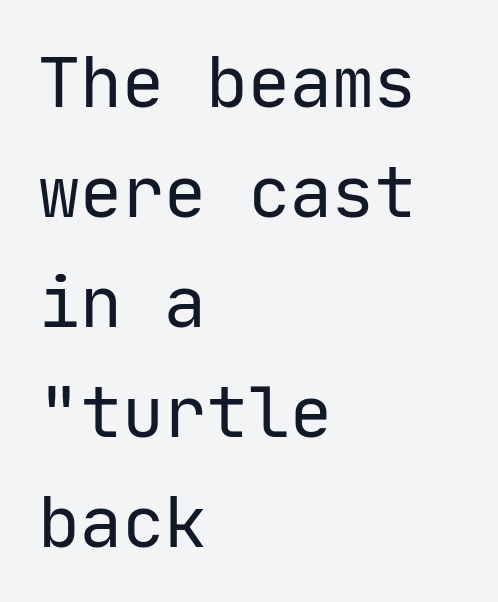
Q: Is the text bold? A: No.
Q: Is the text italic (slanted)? A: No, it is upright.
Q: Is the typeface a serif or a sans-serif typeface? A: Sans-serif.
Q: Is the text underlined? A: No.
Q: How is the paragraph aligned? A: Left-aligned.
Q: Is the spacing between letters normal or unusually wide? A: Normal.
Q: Is the spacing between lines tight, normal or loose? A: Normal.
Q: Width (condensed, normal, or wide)? A: Normal.
Q: Stroke contrast? A: Low.
Q: x-height? A: Medium.
Q: Monospaced? A: Yes.
